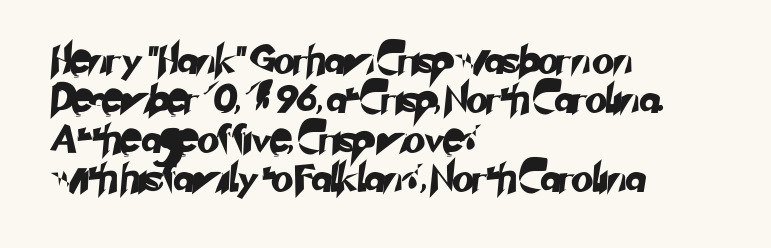
{"serif": "no", "width": "normal", "stroke_contrast": "low", "x_height": "small", "monospaced": "no", "underline": "no", "align": "left", "line_spacing": "normal", "line_spacing_ratio": 1.41, "letter_spacing": "normal", "letter_spacing_em": 0.0, "glyph_px": 28}
